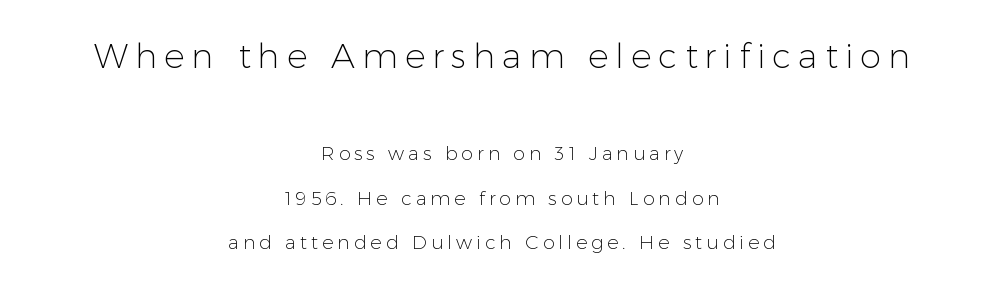
Q: Is the text bold? A: No.
Q: Is the text italic (slanted)? A: No, it is upright.
Q: Is the typeface a serif or a sans-serif typeface? A: Sans-serif.
Q: Is the text underlined? A: No.
Q: How is the paragraph aligned? A: Centered.
Q: Is the spacing between letters normal or unusually wide? A: Unusually wide.
Q: Is the spacing between lines tight, normal or loose? A: Loose.
Q: Which block of text is set in a larger size, the first (top) or the second (bottom)? A: The first (top) one.
Q: Width (condensed, normal, or wide)? A: Normal.
Q: Stroke contrast? A: Low.
Q: x-height? A: Medium.
Q: Monospaced? A: No.
